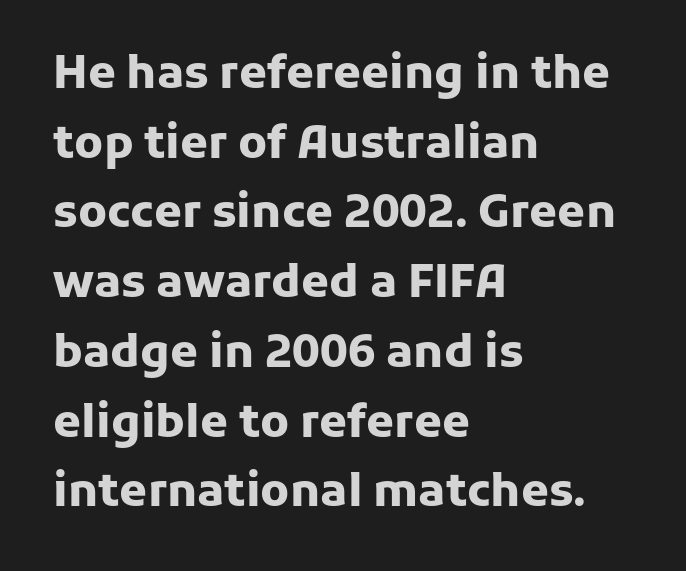
The image shows 45 px heavy sans-serif type, upright; set left-aligned, normal line spacing (1.55x), normal letter spacing, not underlined; low stroke contrast and a medium x-height.
